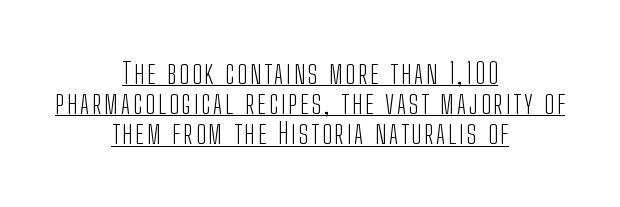
Q: Is the text bold? A: No.
Q: Is the text italic (slanted)? A: No, it is upright.
Q: Is the typeface a serif or a sans-serif typeface? A: Sans-serif.
Q: Is the text underlined? A: Yes.
Q: How is the paragraph aligned? A: Centered.
Q: Is the spacing between lines tight, normal or loose? A: Tight.
Q: Width (condensed, normal, or wide)? A: Condensed.
Q: Stroke contrast? A: Low.
Q: x-height? A: Medium.
Q: Monospaced? A: No.
